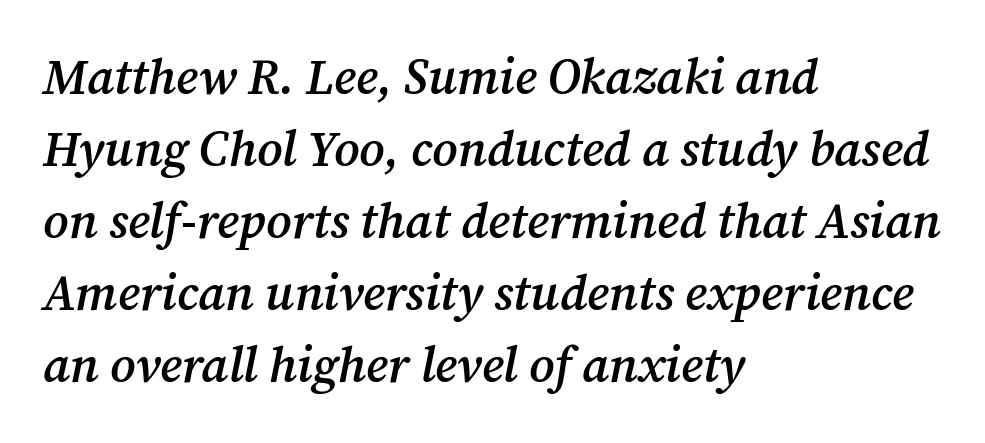
The typesetter chose a ragged-right arrangement here. In terms of letterform style, serifs are clearly present. This sample keeps an unexceptional amount of space between lines. Summary of weight: moderately heavy, a semibold. Honestly, the letter spacing is just normal — you wouldn't notice it. The specimen reads as italic at a glance.
